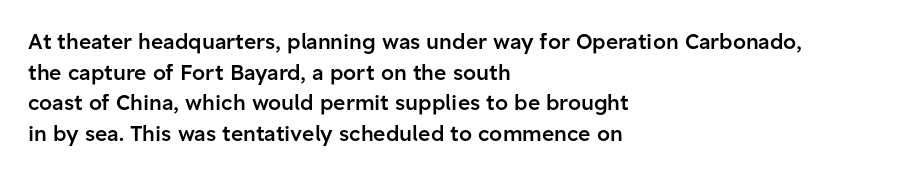
{"italic": "no", "bold": "semi", "underline": "no", "align": "left", "line_spacing": "normal", "line_spacing_ratio": 1.46, "letter_spacing": "normal", "letter_spacing_em": 0.0, "glyph_px": 21}
